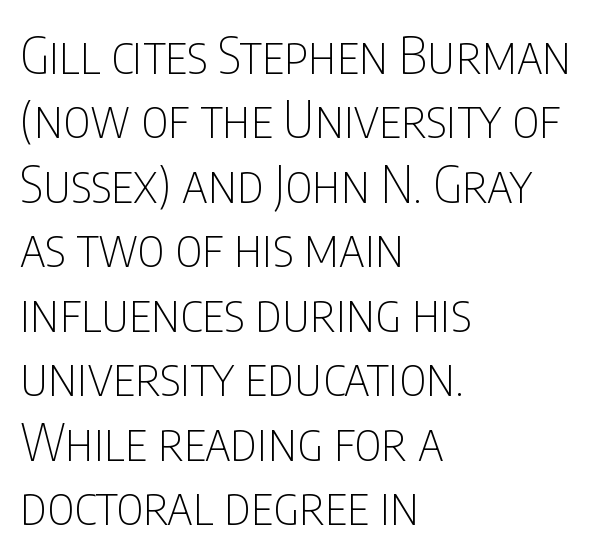
{"serif": "no", "italic": "no", "bold": "no", "weight": "thin", "width": "condensed", "stroke_contrast": "low", "x_height": "large", "monospaced": "no", "underline": "no", "align": "left", "line_spacing_ratio": 1.24, "letter_spacing": "normal", "letter_spacing_em": 0.0, "glyph_px": 52}
